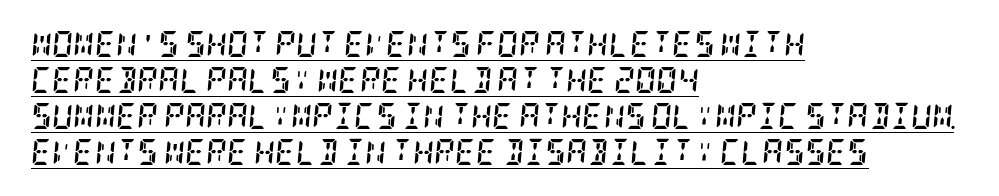
Pretty heavy lettering here — definitely bold. The setting favours the left margin, as ordinary paragraphs usually do. This sample uses an oblique cut, with every glyph tilted off the vertical. There is no visible air inserted between adjacent glyphs. Compared with undecorated copy, this sample adds a rule below the words. Is there much room between lines? A standard amount, neither cramped nor airy.
